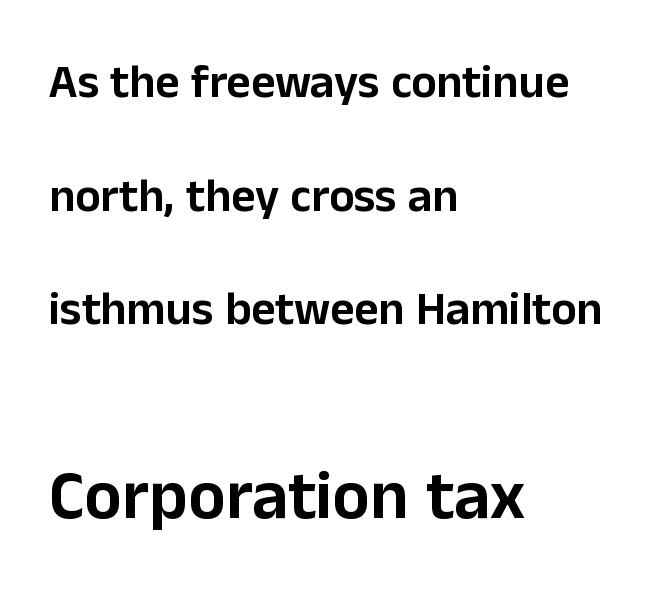
Q: Is the text italic (slanted)? A: No, it is upright.
Q: Is the typeface a serif or a sans-serif typeface? A: Sans-serif.
Q: Is the text underlined? A: No.
Q: How is the paragraph aligned? A: Left-aligned.
Q: Is the spacing between letters normal or unusually wide? A: Normal.
Q: Is the spacing between lines tight, normal or loose? A: Loose.
Q: Which block of text is set in a larger size, the first (top) or the second (bottom)? A: The second (bottom) one.
Q: Width (condensed, normal, or wide)? A: Normal.
Q: Stroke contrast? A: Low.
Q: x-height? A: Medium.
Q: Monospaced? A: No.
